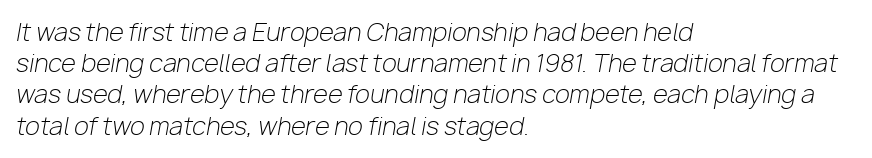
Q: Is the text bold? A: No.
Q: Is the text italic (slanted)? A: Yes, it leans right by about 10 degrees.
Q: Is the text underlined? A: No.
Q: How is the paragraph aligned? A: Left-aligned.
Q: Is the spacing between letters normal or unusually wide? A: Normal.
Q: Is the spacing between lines tight, normal or loose? A: Normal.
